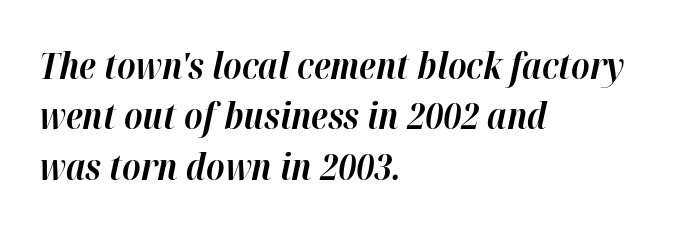
Glance below the letters and you will spot only blank space. If you drew a line through each stem, it would be angled. Look at the stroke-to-counter ratio: heavy, a bold. These lines are rendered in a variable-pitch font.
